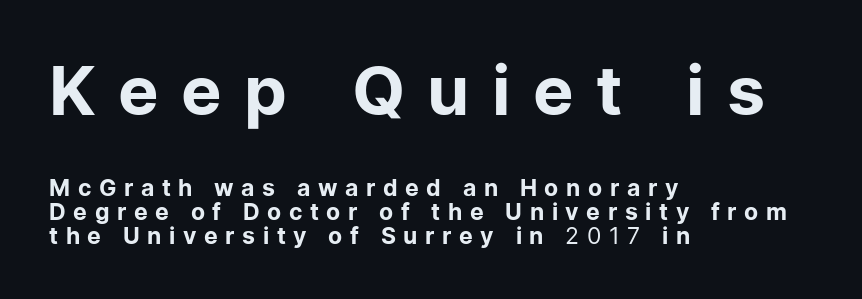
{"serif": "no", "italic": "no", "bold": "no", "weight": "regular", "width": "normal", "stroke_contrast": "low", "x_height": "medium", "monospaced": "no", "underline": "no", "align": "left", "line_spacing": "tight", "line_spacing_ratio": 1.03, "letter_spacing": "wide", "letter_spacing_em": 0.33, "larger_block": "first", "size_ratio": 2.96, "glyph_px": 68}
